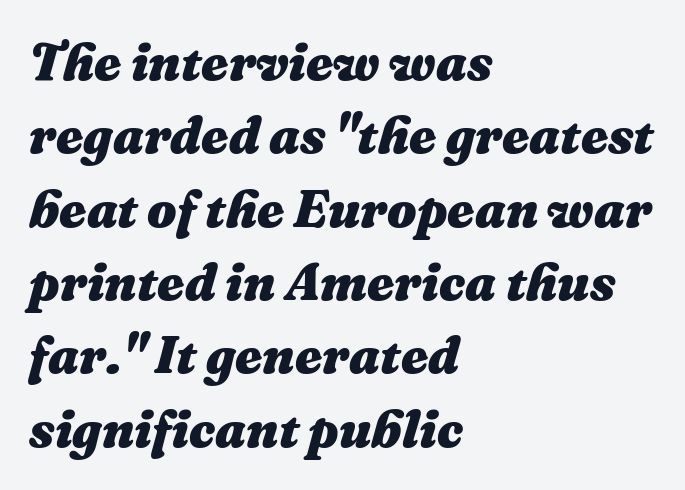
Q: Is the text bold? A: Yes.
Q: Is the text italic (slanted)? A: Yes, it leans right by about 16 degrees.
Q: Is the text underlined? A: No.
Q: How is the paragraph aligned? A: Left-aligned.
Q: Is the spacing between letters normal or unusually wide? A: Normal.
Q: Is the spacing between lines tight, normal or loose? A: Normal.
Q: Width (condensed, normal, or wide)? A: Normal.
Q: Stroke contrast? A: Medium.
Q: x-height? A: Medium.
Q: Monospaced? A: No.
